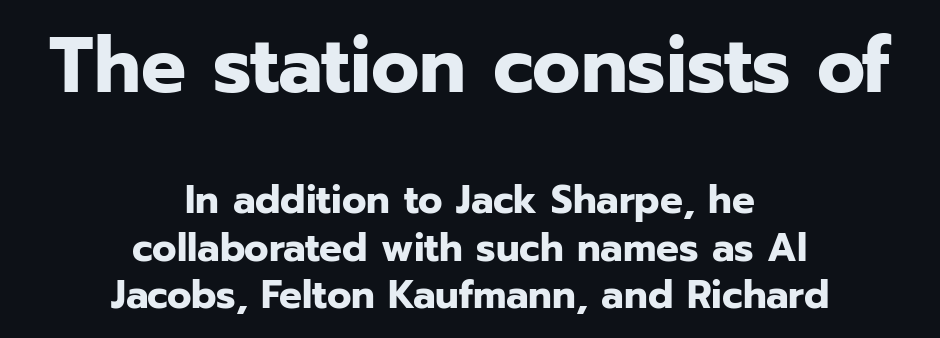
{"serif": "no", "italic": "no", "bold": "yes", "weight": "bold", "width": "normal", "stroke_contrast": "low", "x_height": "medium", "monospaced": "no", "underline": "no", "align": "center", "line_spacing_ratio": 1.19, "letter_spacing": "normal", "letter_spacing_em": 0.0, "larger_block": "first", "size_ratio": 1.98, "glyph_px": 79}
